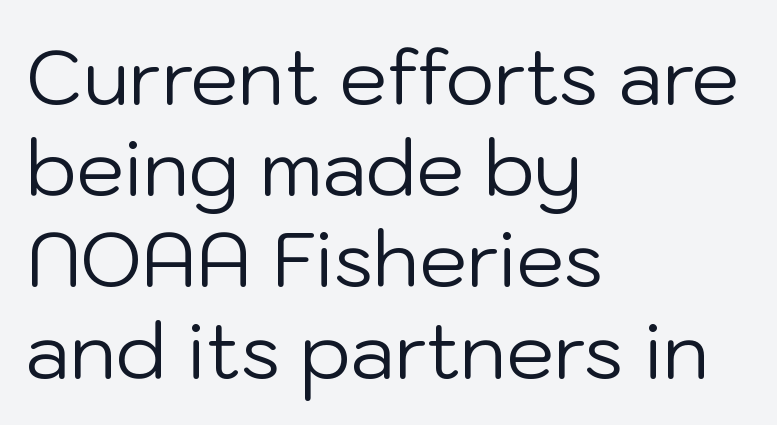
{"serif": "no", "italic": "no", "bold": "no", "weight": "regular", "width": "normal", "stroke_contrast": "low", "x_height": "medium", "monospaced": "no", "underline": "no", "align": "left", "line_spacing_ratio": 1.2, "letter_spacing": "normal", "letter_spacing_em": 0.0, "glyph_px": 76}
